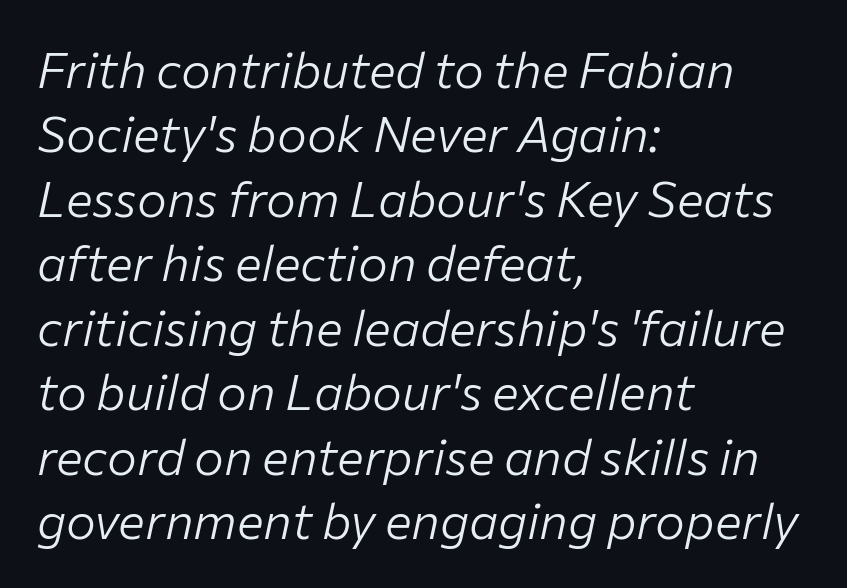
Reading down the column, the eye jumps a familiar distance to each next line. Words float on clear page, feet unadorned. You could not count columns in this text — the font is proportionally spaced. Would a proofreader flag this as italicized? Yes. Tracking here is standard; glyphs follow each other at the usual distance.
